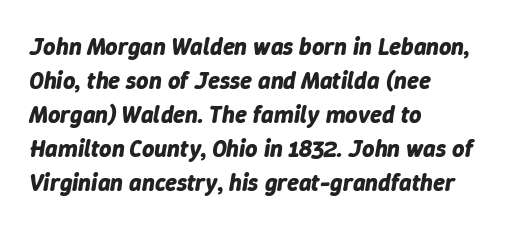
{"italic": "yes", "lean": "right", "slant_degrees": 9, "bold": "yes", "underline": "no", "align": "left", "line_spacing": "normal", "line_spacing_ratio": 1.42, "letter_spacing": "normal", "letter_spacing_em": 0.0, "glyph_px": 24}
